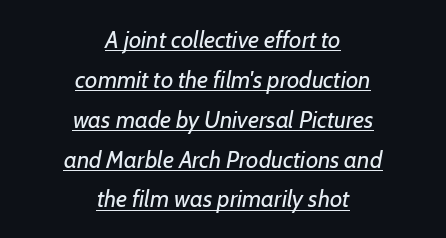
{"italic": "yes", "lean": "right", "slant_degrees": 7, "bold": "no", "underline": "yes", "align": "center", "line_spacing": "normal", "line_spacing_ratio": 1.66, "letter_spacing": "normal", "letter_spacing_em": 0.0, "glyph_px": 24}
